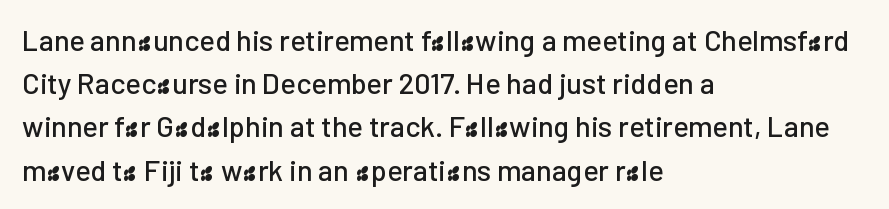
{"serif": "no", "italic": "no", "width": "normal", "stroke_contrast": "low", "x_height": "medium", "monospaced": "no", "underline": "no", "align": "left", "line_spacing": "normal", "line_spacing_ratio": 1.49, "letter_spacing": "normal", "letter_spacing_em": 0.0, "glyph_px": 29}
